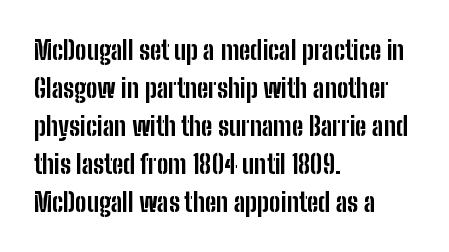
{"italic": "no", "bold": "yes", "underline": "no", "align": "left", "line_spacing": "normal", "line_spacing_ratio": 1.46, "letter_spacing": "normal", "letter_spacing_em": 0.0, "glyph_px": 26}
